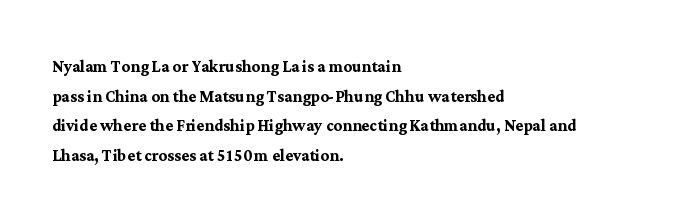
{"italic": "no", "bold": "yes", "underline": "no", "align": "left", "line_spacing": "normal", "line_spacing_ratio": 1.41, "letter_spacing": "normal", "letter_spacing_em": 0.0, "glyph_px": 21}
